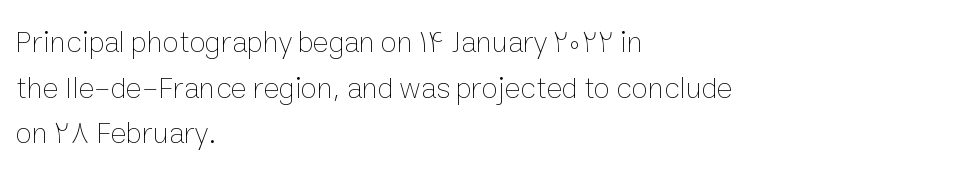
Here the designer chose a conventional face with non-uniform glyph widths. Every character sits straight up, as roman type does. Reading down the block, your eye returns to a fixed left position each line. The foot of each line stays bare and open. Each stroke keeps to a modest, everyday thickness or less.
